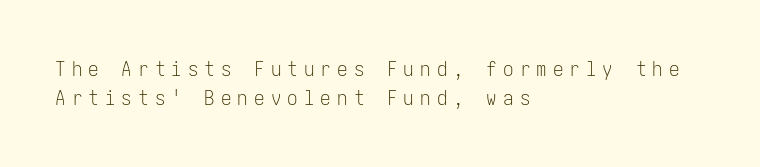
Type without underlining. The letters are spread apart with noticeably loose tracking. Unbolded letterforms with no extra heft. Typeset ragged right — the left edge is the straight one.
